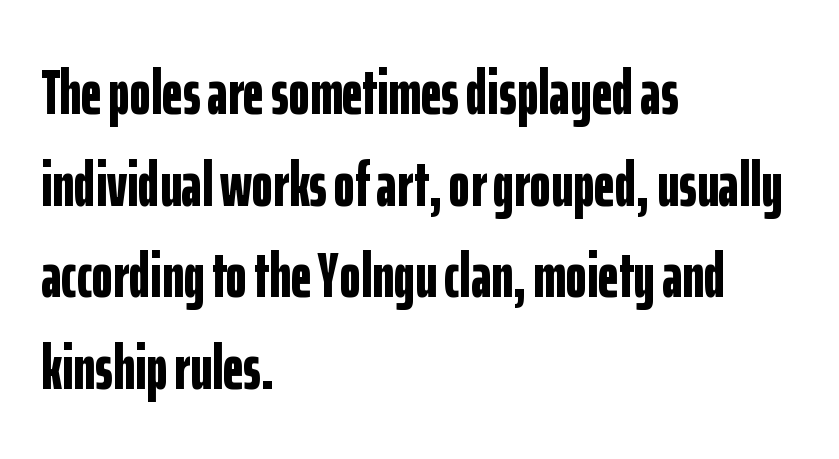
Q: Is the text bold? A: Yes.
Q: Is the text italic (slanted)? A: No, it is upright.
Q: Is the typeface a serif or a sans-serif typeface? A: Sans-serif.
Q: Is the text underlined? A: No.
Q: How is the paragraph aligned? A: Left-aligned.
Q: Is the spacing between letters normal or unusually wide? A: Normal.
Q: Is the spacing between lines tight, normal or loose? A: Normal.
Q: Width (condensed, normal, or wide)? A: Condensed.
Q: Stroke contrast? A: Low.
Q: x-height? A: Medium.
Q: Monospaced? A: No.
